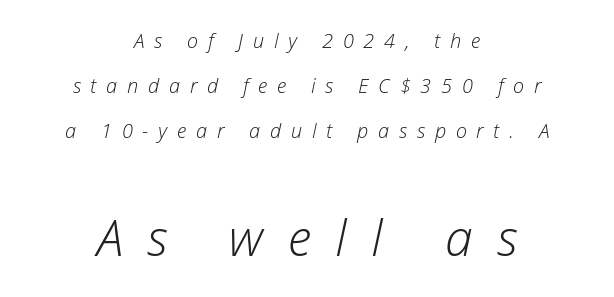
The image shows 50 px light type, italic (leaning right); set centered, loose line spacing (2.26x), unusually wide letter spacing (+0.49 em), not underlined; the second (bottom) block is 2.5x larger; low stroke contrast and a medium x-height.
